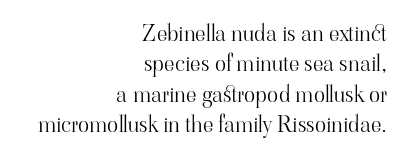
Each row of text sits above clean, open space. A typesetter would call this zero additional tracking. Heft: none added — not bold. Interline gaps are of average width in this sample.
